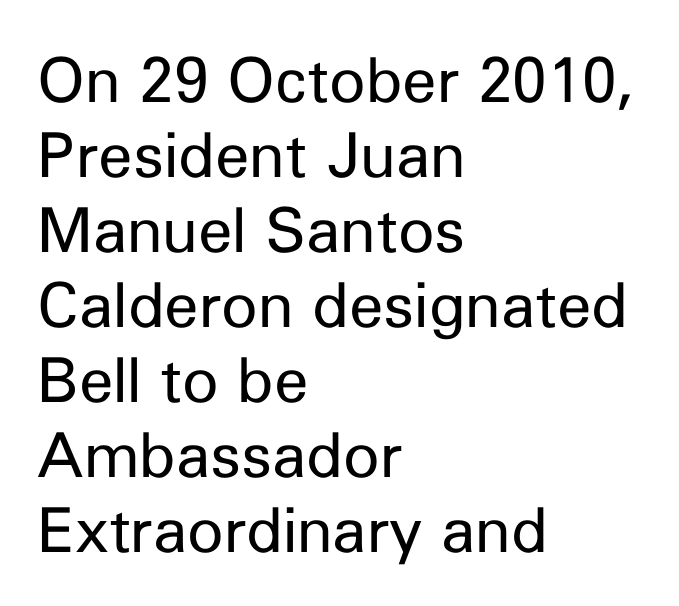
The image shows 62 px regular-weight sans-serif type, upright; set left-aligned, line spacing 1.21x, normal letter spacing, not underlined; low stroke contrast and a medium x-height.
